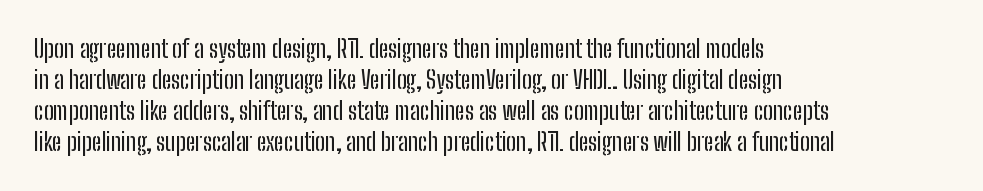
Q: Is the text italic (slanted)? A: No, it is upright.
Q: Is the text underlined? A: No.
Q: How is the paragraph aligned? A: Left-aligned.
Q: Is the spacing between letters normal or unusually wide? A: Normal.
Q: Is the spacing between lines tight, normal or loose? A: Normal.
